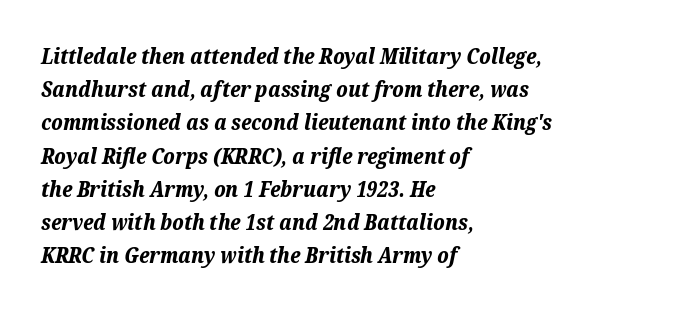
What's the leading like? Ordinary, nothing unusual. Is the block centered? No — it sits flush against the left margin. Inter-character spacing is left at the font's built-in metrics. How heavy is the stroke? Heavy — this is a bold. Lines of text with bare space underneath.
